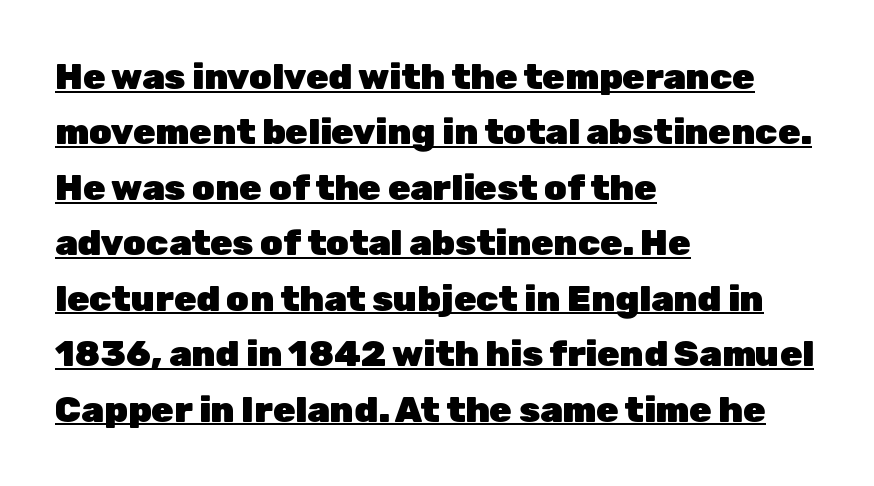
Nothing sits at the stroke ends, so this counts as sans-serif. A typesetter would call this proportional, since set widths differ per character. The block of text has a typical density, with ordinary space between rows. The rendering uses the underline text-decoration.
